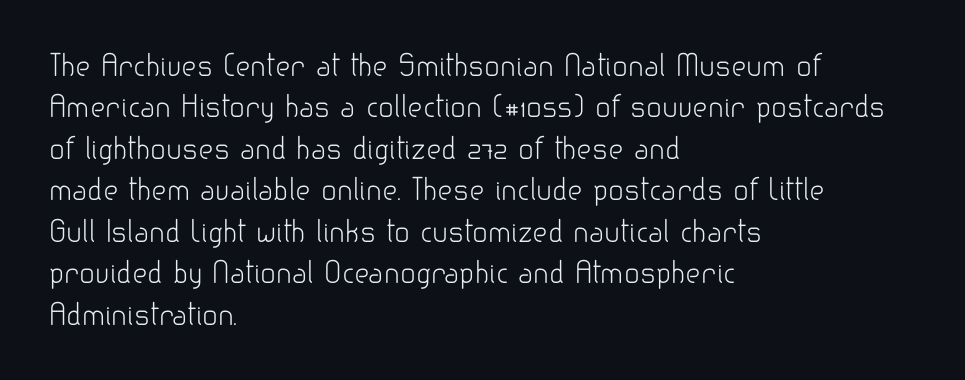
Q: Is the text bold? A: No.
Q: Is the text italic (slanted)? A: No, it is upright.
Q: Is the typeface a serif or a sans-serif typeface? A: Sans-serif.
Q: Is the text underlined? A: No.
Q: How is the paragraph aligned? A: Left-aligned.
Q: Is the spacing between letters normal or unusually wide? A: Normal.
Q: Is the spacing between lines tight, normal or loose? A: Normal.
Q: Width (condensed, normal, or wide)? A: Normal.
Q: Stroke contrast? A: Low.
Q: x-height? A: Small.
Q: Monospaced? A: No.
